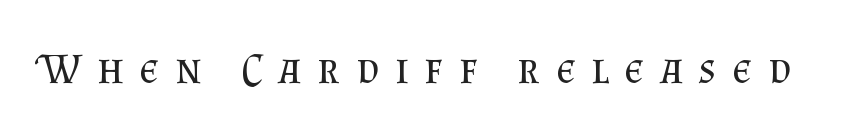
Italic? Not at all — the glyphs are vertical. The rendering uses natural spacing where letterforms have individual widths. The passage shown is typeset with a serif family. In terms of letterspacing, this is a distinctly airy, spread setting.
